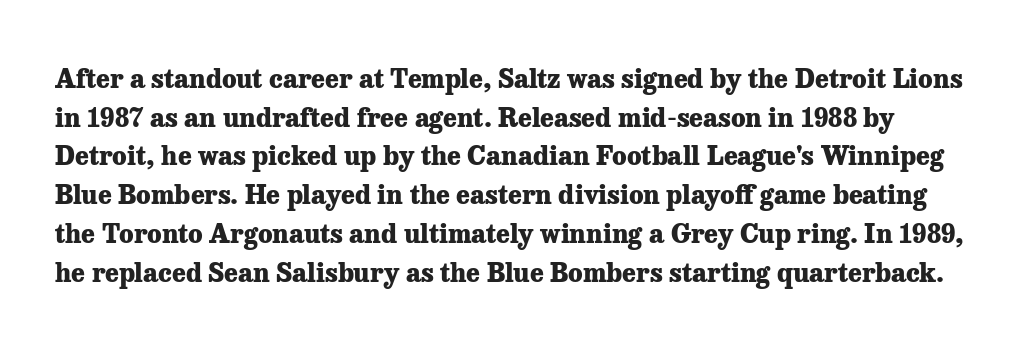
The rows are spaced the way most documents space them. In terms of letterspacing, this is plain default setting. Ascenders rise straight up at ninety degrees. The baseline area is clear. Typographic density is high because the face is bold.
